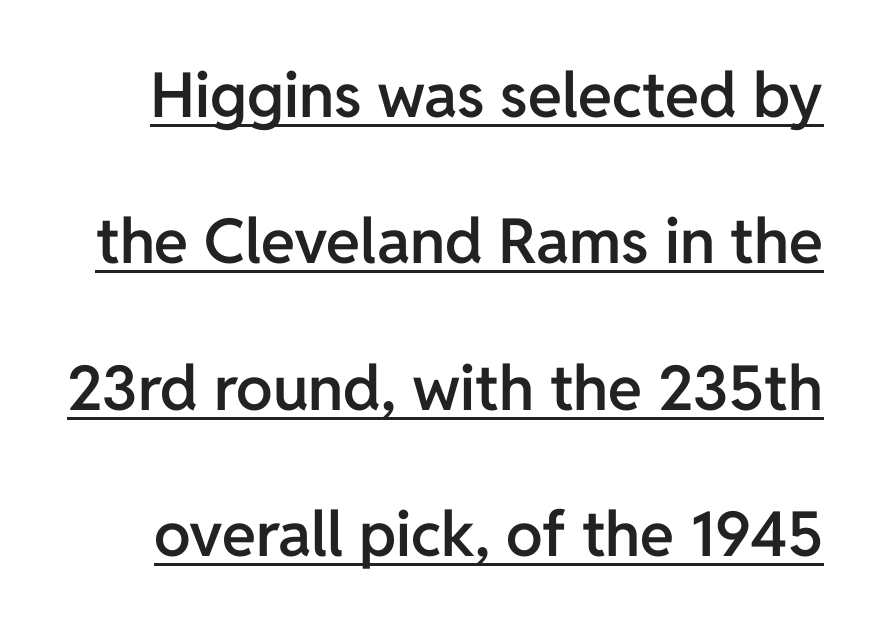
{"serif": "no", "italic": "no", "bold": "semi", "weight": "semibold", "width": "normal", "stroke_contrast": "low", "x_height": "medium", "monospaced": "no", "underline": "yes", "line_spacing": "loose", "line_spacing_ratio": 2.36, "letter_spacing": "normal", "letter_spacing_em": 0.0, "glyph_px": 62}
